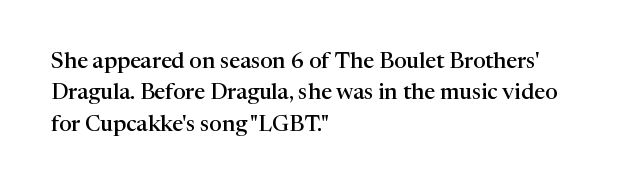
Q: Is the text bold? A: Semi-bold.
Q: Is the text italic (slanted)? A: No, it is upright.
Q: Is the text underlined? A: No.
Q: How is the paragraph aligned? A: Left-aligned.
Q: Is the spacing between letters normal or unusually wide? A: Normal.
Q: Is the spacing between lines tight, normal or loose? A: Normal.
